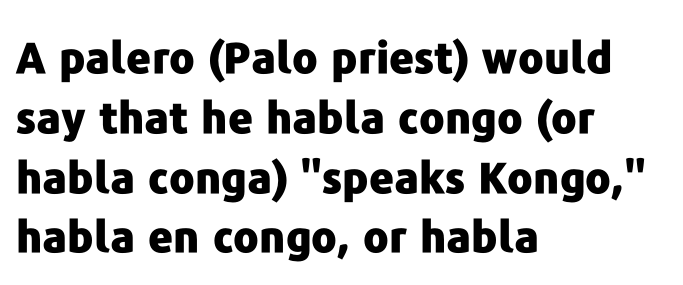
Line starts are locked; line ends wander. Default kerning and tracking; the words read as compact shapes. Vertical strokes here are truly vertical. Quick note: underline off.
